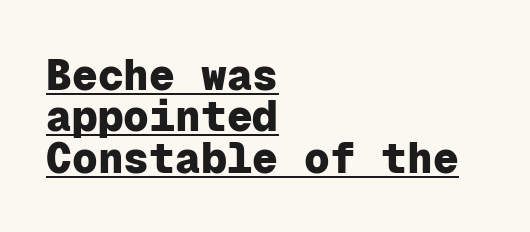
Q: Is the text bold? A: Yes.
Q: Is the text italic (slanted)? A: No, it is upright.
Q: Is the typeface a serif or a sans-serif typeface? A: Sans-serif.
Q: Is the text underlined? A: Yes.
Q: How is the paragraph aligned? A: Left-aligned.
Q: Is the spacing between letters normal or unusually wide? A: Normal.
Q: Is the spacing between lines tight, normal or loose? A: Tight.
Q: Width (condensed, normal, or wide)? A: Normal.
Q: Stroke contrast? A: Low.
Q: x-height? A: Medium.
Q: Monospaced? A: Yes.
